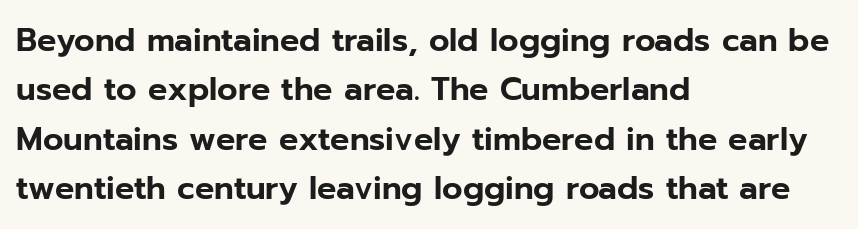
Between one letter and the next there's only the usual sliver of space. The line-height multiplier appears to be the usual default. Each letter keeps its own natural width here, so spacing adapts to shape. The glyphs in this specimen are sans serif. The passage shown is not underscored anywhere. This sample uses an upright cut, with every glyph sitting square on the baseline.
